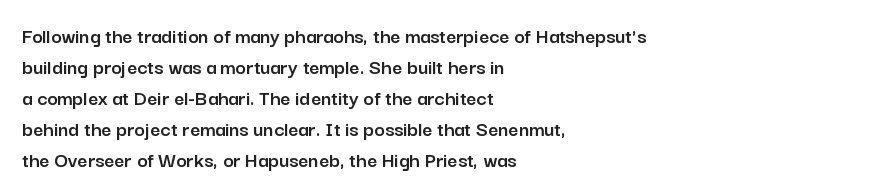
Q: Is the text italic (slanted)? A: No, it is upright.
Q: Is the text underlined? A: No.
Q: How is the paragraph aligned? A: Left-aligned.
Q: Is the spacing between letters normal or unusually wide? A: Normal.
Q: Is the spacing between lines tight, normal or loose? A: Normal.
